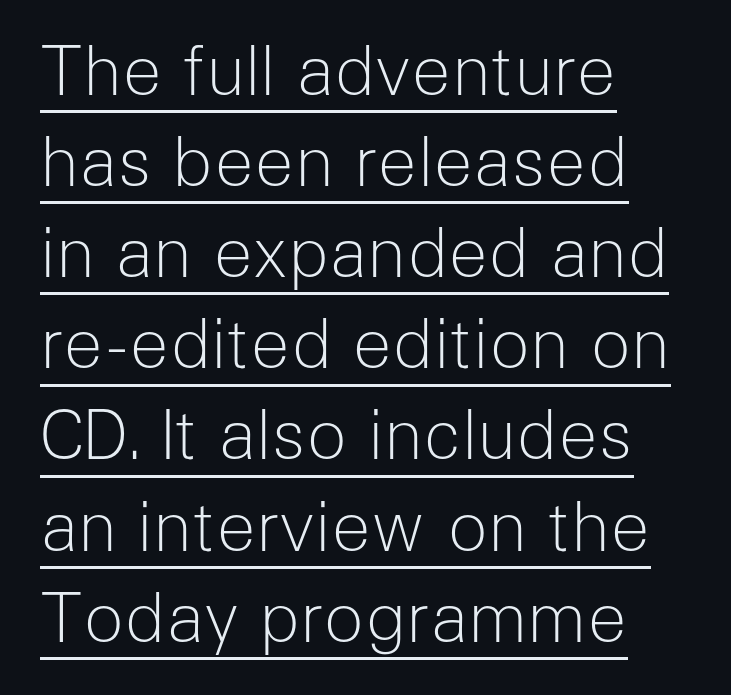
{"serif": "no", "italic": "no", "bold": "no", "weight": "light", "width": "normal", "stroke_contrast": "low", "x_height": "medium", "monospaced": "no", "underline": "yes", "align": "left", "line_spacing": "normal", "line_spacing_ratio": 1.36, "letter_spacing": "normal", "letter_spacing_em": 0.0, "glyph_px": 67}
